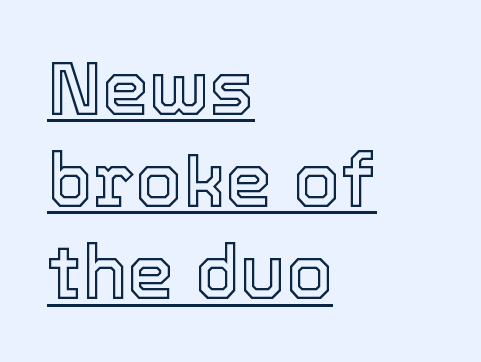
Q: Is the text italic (slanted)? A: No, it is upright.
Q: Is the text underlined? A: Yes.
Q: How is the paragraph aligned? A: Left-aligned.
Q: Is the spacing between letters normal or unusually wide? A: Normal.
Q: Width (condensed, normal, or wide)? A: Normal.
Q: x-height? A: Medium.
Q: Monospaced? A: No.
